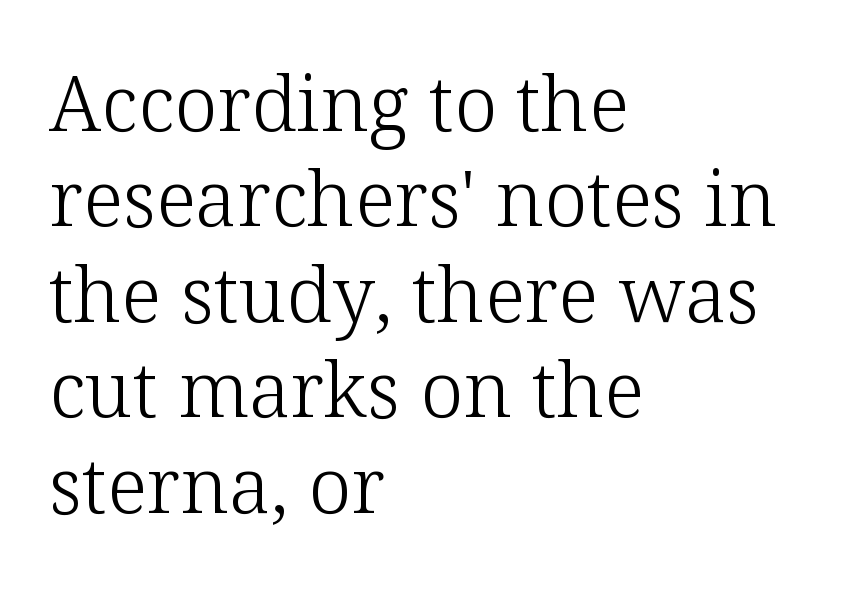
{"serif": "yes", "italic": "no", "bold": "no", "weight": "light", "width": "normal", "stroke_contrast": "low", "x_height": "medium", "monospaced": "no", "underline": "no", "align": "left", "line_spacing_ratio": 1.24, "letter_spacing": "normal", "letter_spacing_em": 0.0, "glyph_px": 77}
